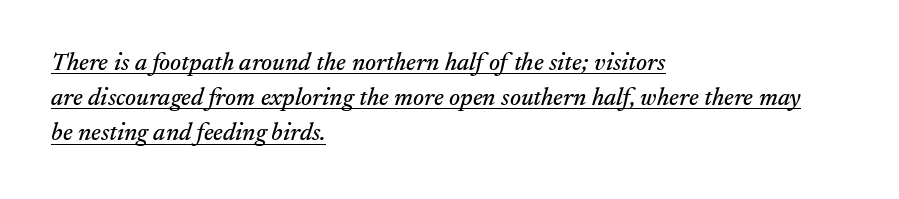
The image shows 25 px text type, italic (leaning right); set left-aligned, normal line spacing (1.41x), normal letter spacing, underlined.
